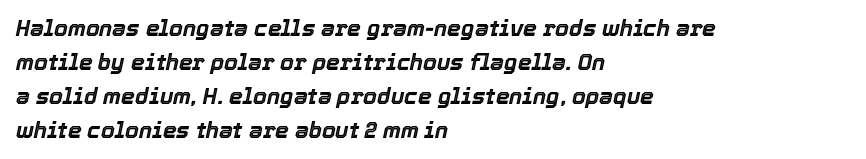
{"italic": "yes", "lean": "right", "slant_degrees": 12, "underline": "no", "align": "left", "line_spacing": "normal", "line_spacing_ratio": 1.54, "letter_spacing": "normal", "letter_spacing_em": 0.0, "glyph_px": 22}
